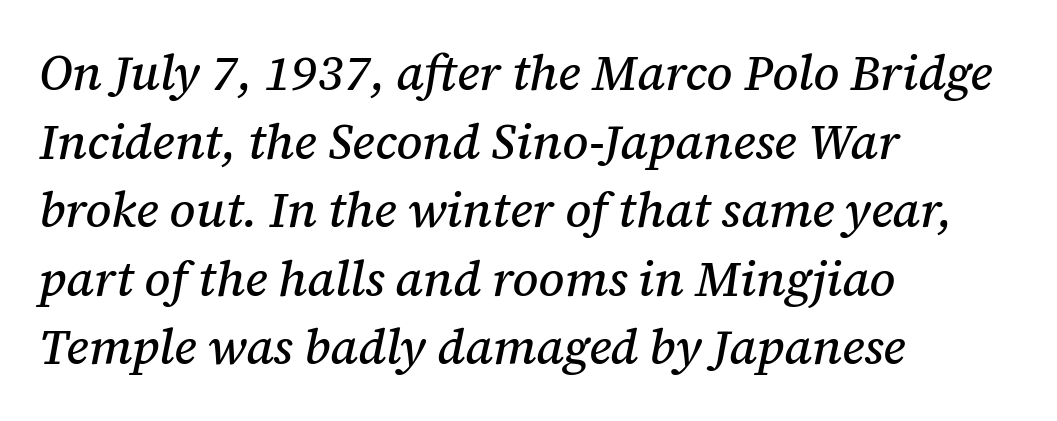
Does the lettering tilt? It does — this is italic. If you measured baseline to baseline, you'd find a middling distance. The rendering uses natural spacing where letterforms have individual widths. Casual observation: everything's shoved over to the left.
